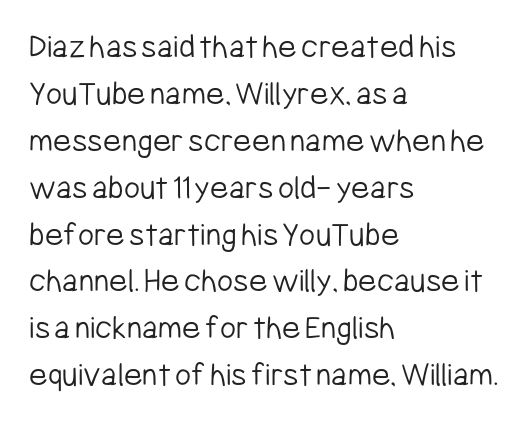
The image shows 35 px light, condensed sans-serif type, upright; set left-aligned, normal line spacing (1.34x), normal letter spacing, not underlined; low stroke contrast and a medium x-height.
